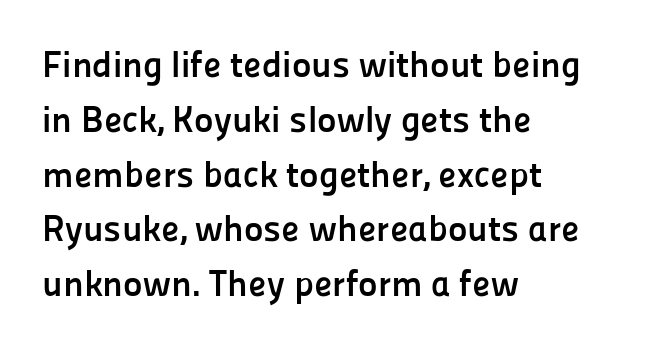
Q: Is the text bold? A: Yes.
Q: Is the text italic (slanted)? A: No, it is upright.
Q: Is the typeface a serif or a sans-serif typeface? A: Sans-serif.
Q: Is the text underlined? A: No.
Q: How is the paragraph aligned? A: Left-aligned.
Q: Is the spacing between letters normal or unusually wide? A: Normal.
Q: Is the spacing between lines tight, normal or loose? A: Normal.
Q: Width (condensed, normal, or wide)? A: Normal.
Q: Stroke contrast? A: Low.
Q: x-height? A: Medium.
Q: Monospaced? A: No.
